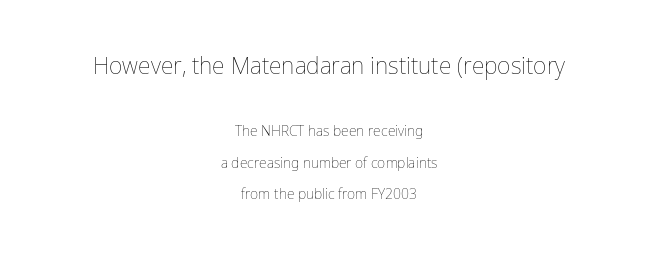
The image shows 23 px text type, upright; set centered, loose line spacing (2.25x), normal letter spacing, not underlined; the first (top) block is 1.64x larger.
